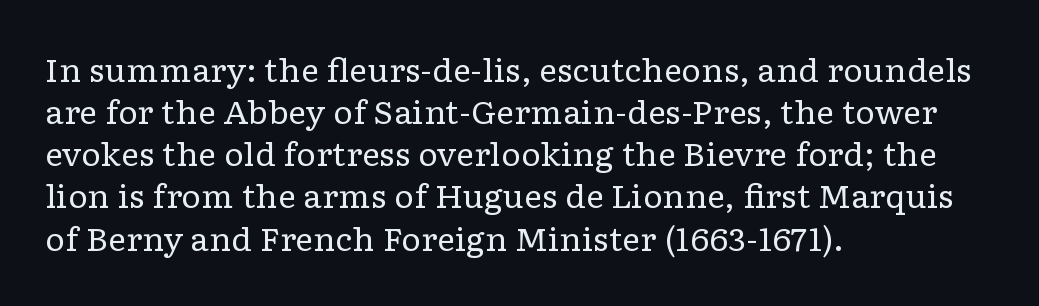
{"serif": "yes", "italic": "no", "bold": "no", "weight": "regular", "width": "wide", "stroke_contrast": "low", "x_height": "medium", "monospaced": "no", "underline": "no", "align": "left", "line_spacing": "normal", "line_spacing_ratio": 1.36, "letter_spacing": "normal", "letter_spacing_em": 0.0, "glyph_px": 31}
